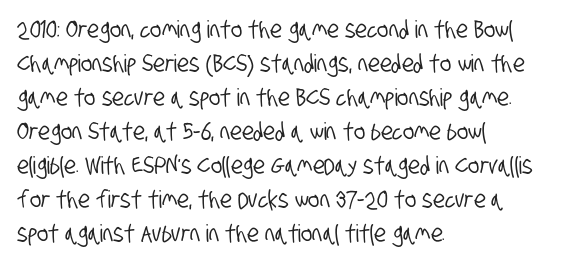
The image shows 24 px text type; set left-aligned, normal line spacing (1.42x), normal letter spacing, not underlined.
